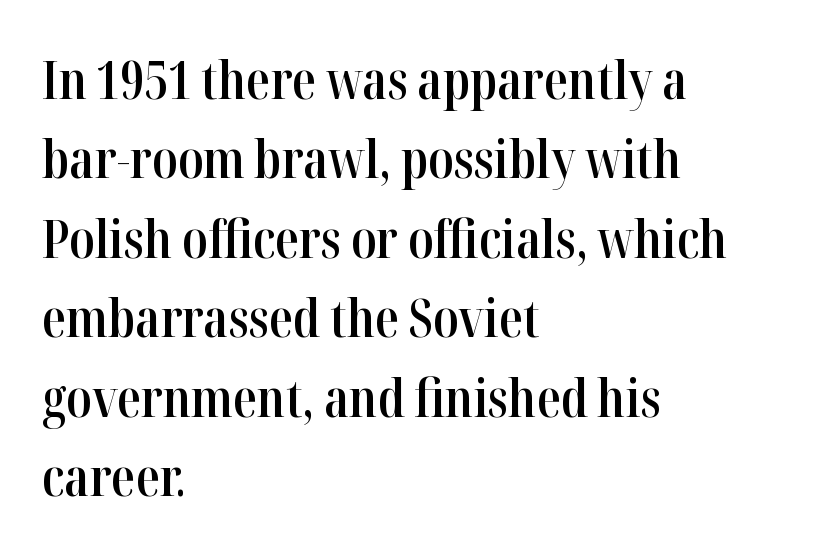
The image shows 53 px semibold, condensed serif type, upright; set left-aligned, normal line spacing (1.5x), normal letter spacing, not underlined; high stroke contrast and a medium x-height.
